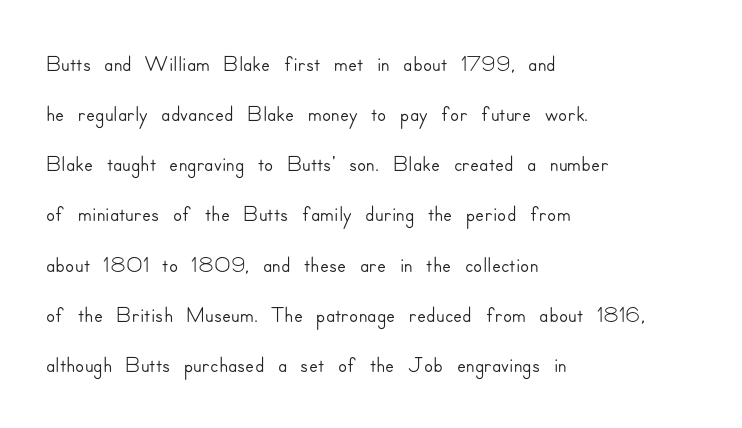
The image shows 33 px sans-serif type, upright; set left-aligned, normal line spacing (1.52x), normal letter spacing, not underlined; low stroke contrast and a small x-height.
